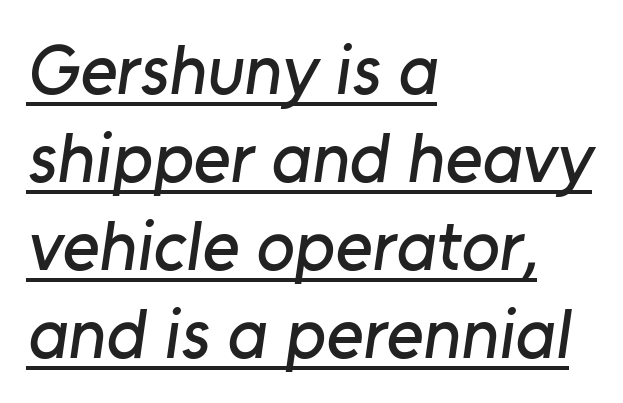
{"serif": "no", "width": "normal", "stroke_contrast": "low", "x_height": "medium", "monospaced": "no", "underline": "yes", "align": "left", "line_spacing_ratio": 1.24, "letter_spacing": "normal", "letter_spacing_em": 0.0, "glyph_px": 71}
